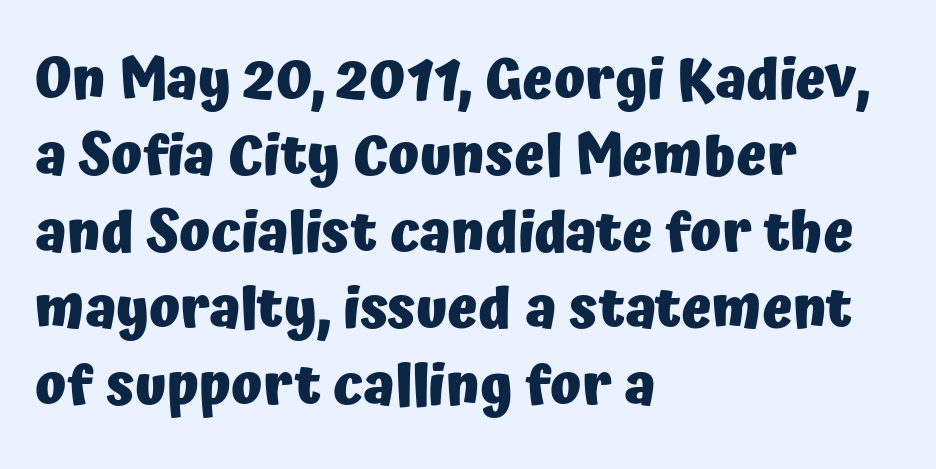
{"serif": "no", "italic": "no", "bold": "yes", "weight": "heavy", "width": "normal", "stroke_contrast": "low", "x_height": "medium", "monospaced": "no", "underline": "no", "align": "left", "line_spacing": "normal", "line_spacing_ratio": 1.34, "letter_spacing": "normal", "letter_spacing_em": 0.0, "glyph_px": 57}
